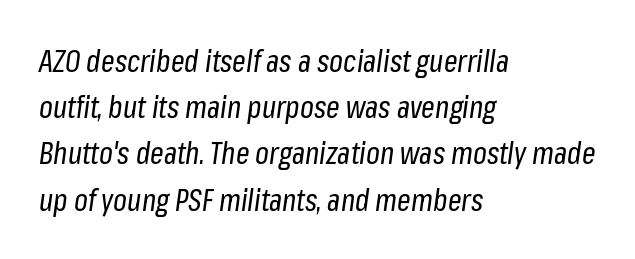
Q: Is the text bold? A: No.
Q: Is the text italic (slanted)? A: Yes, it leans right by about 8 degrees.
Q: Is the text underlined? A: No.
Q: How is the paragraph aligned? A: Left-aligned.
Q: Is the spacing between letters normal or unusually wide? A: Normal.
Q: Is the spacing between lines tight, normal or loose? A: Normal.
Q: Width (condensed, normal, or wide)? A: Condensed.
Q: Stroke contrast? A: Low.
Q: x-height? A: Medium.
Q: Monospaced? A: No.
